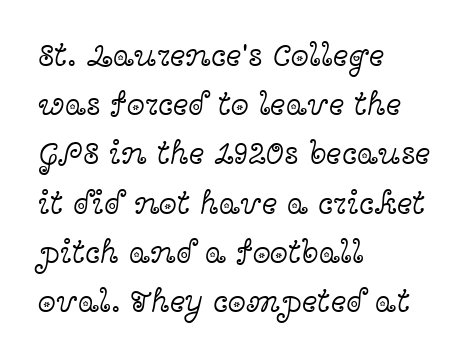
{"serif": "yes", "italic": "no", "bold": "no", "weight": "light", "width": "wide", "x_height": "medium", "monospaced": "no", "underline": "no", "align": "left", "line_spacing": "normal", "line_spacing_ratio": 1.49, "letter_spacing": "normal", "letter_spacing_em": 0.0, "glyph_px": 33}
